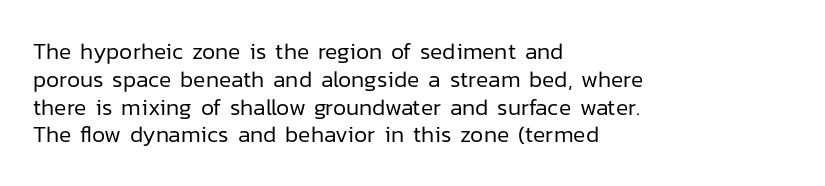
{"italic": "no", "bold": "no", "underline": "no", "align": "left", "line_spacing_ratio": 1.21, "letter_spacing": "normal", "letter_spacing_em": 0.0, "glyph_px": 23}
